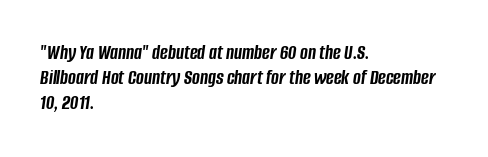
{"italic": "yes", "lean": "right", "slant_degrees": 8, "bold": "yes", "underline": "no", "align": "left", "line_spacing_ratio": 1.2, "letter_spacing": "normal", "letter_spacing_em": 0.0, "glyph_px": 21}
